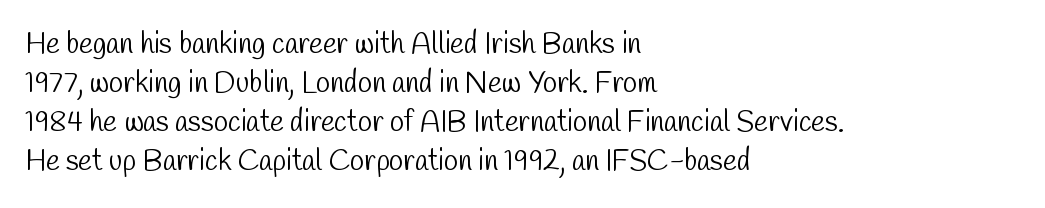
One glance says typical: line gaps are just what's usual. The type is set solid horizontally, with unmodified tracking. The area under the type is left untouched. You could not count columns in this text — the font is proportionally spaced. Serifs: no, the terminals of the letterforms are clean. The lines in this sample share a left origin and differ only in where they stop.
